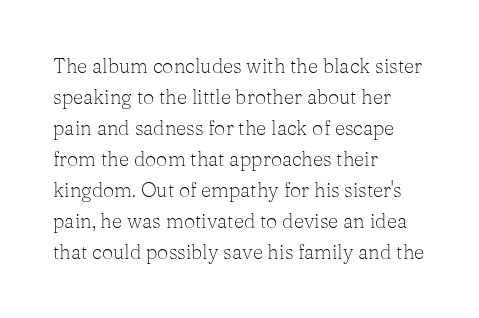
{"italic": "no", "bold": "no", "underline": "no", "align": "left", "line_spacing": "normal", "line_spacing_ratio": 1.55, "letter_spacing": "normal", "letter_spacing_em": 0.0, "glyph_px": 20}
